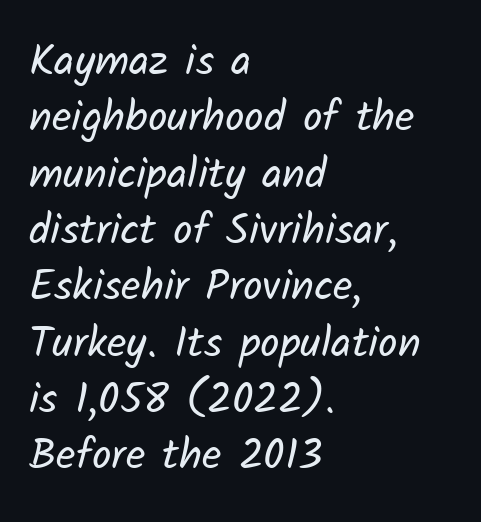
{"serif": "no", "bold": "no", "weight": "regular", "width": "normal", "stroke_contrast": "low", "x_height": "medium", "monospaced": "no", "underline": "no", "align": "left", "line_spacing": "normal", "line_spacing_ratio": 1.31, "letter_spacing": "normal", "letter_spacing_em": 0.0, "glyph_px": 43}
